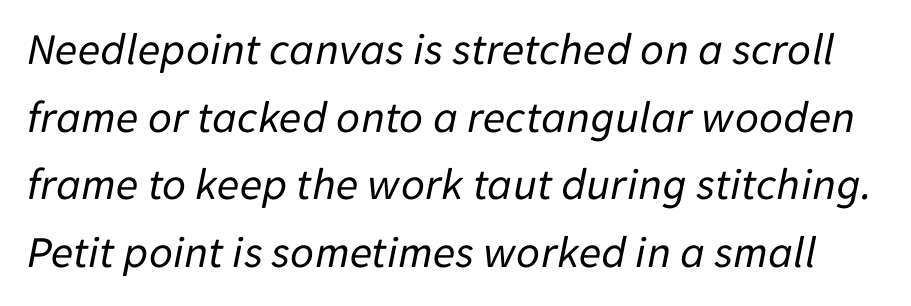
Q: Is the text bold? A: No.
Q: Is the text italic (slanted)? A: Yes, it leans right by about 11 degrees.
Q: Is the text underlined? A: No.
Q: Is the spacing between letters normal or unusually wide? A: Normal.
Q: Is the spacing between lines tight, normal or loose? A: Normal.
Q: Width (condensed, normal, or wide)? A: Normal.
Q: Stroke contrast? A: Low.
Q: x-height? A: Medium.
Q: Monospaced? A: No.
